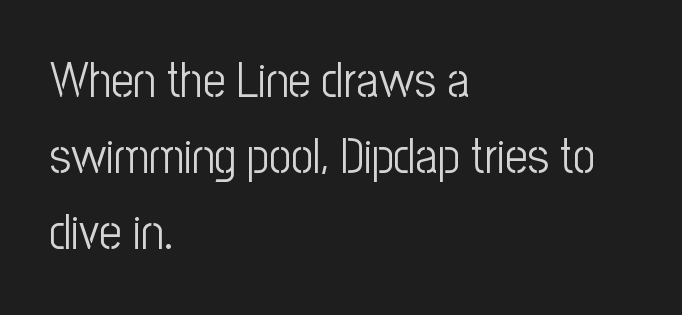
Letter spacing: default. A classic flush-left, rag-right setting is used for this passage. This block has exactly the height ordinary leading produces. The letters carry no serifs — their stems end cleanly without finishing strokes.
